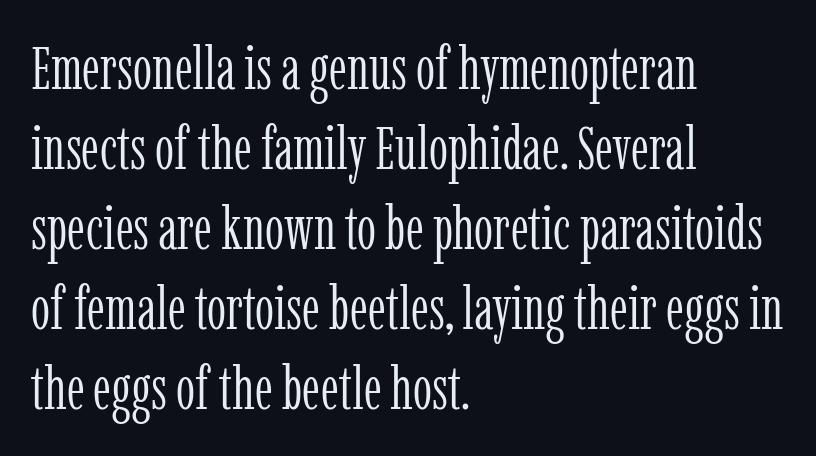
{"serif": "yes", "italic": "no", "bold": "no", "weight": "light", "width": "condensed", "stroke_contrast": "low", "x_height": "medium", "monospaced": "no", "underline": "no", "align": "left", "line_spacing": "normal", "line_spacing_ratio": 1.31, "letter_spacing": "normal", "letter_spacing_em": 0.0, "glyph_px": 61}
